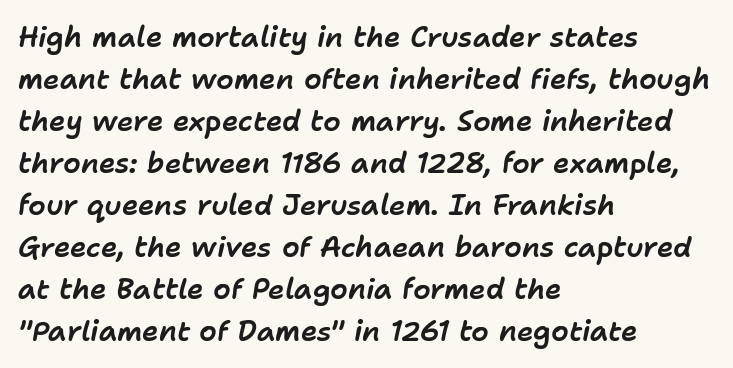
{"italic": "yes", "lean": "right", "slant_degrees": 11, "width": "normal", "stroke_contrast": "low", "x_height": "medium", "monospaced": "no", "underline": "no", "align": "left", "line_spacing": "normal", "line_spacing_ratio": 1.5, "letter_spacing": "normal", "letter_spacing_em": 0.0, "glyph_px": 28}
